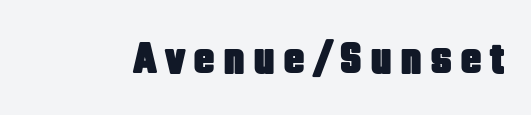
The image shows 45 px condensed sans-serif type, upright; set not underlined; low stroke contrast and a large x-height.
